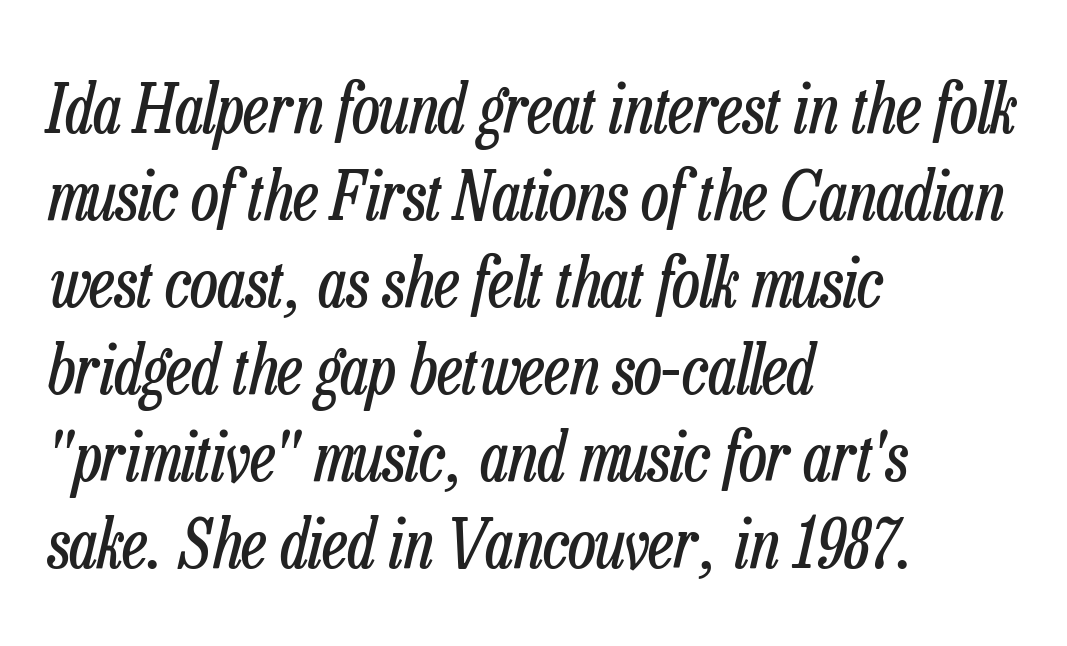
The image shows 68 px regular-weight, condensed type, italic (leaning right); set left-aligned, normal line spacing (1.28x), normal letter spacing, not underlined; low stroke contrast and a medium x-height.
